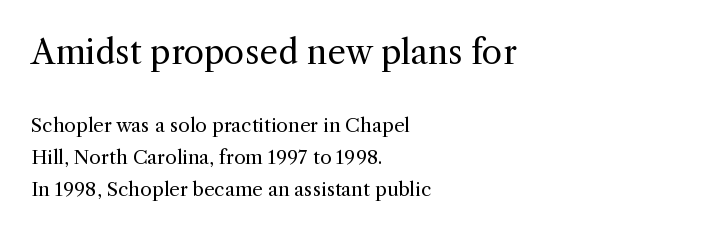
Q: Is the text bold? A: No.
Q: Is the text italic (slanted)? A: No, it is upright.
Q: Is the typeface a serif or a sans-serif typeface? A: Serif.
Q: Is the text underlined? A: No.
Q: How is the paragraph aligned? A: Left-aligned.
Q: Is the spacing between letters normal or unusually wide? A: Normal.
Q: Is the spacing between lines tight, normal or loose? A: Normal.
Q: Which block of text is set in a larger size, the first (top) or the second (bottom)? A: The first (top) one.
Q: Width (condensed, normal, or wide)? A: Normal.
Q: x-height? A: Medium.
Q: Monospaced? A: No.
